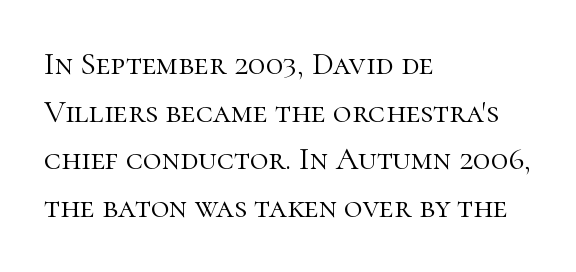
Q: Is the text bold? A: No.
Q: Is the text italic (slanted)? A: No, it is upright.
Q: Is the typeface a serif or a sans-serif typeface? A: Serif.
Q: Is the text underlined? A: No.
Q: How is the paragraph aligned? A: Left-aligned.
Q: Is the spacing between letters normal or unusually wide? A: Normal.
Q: Is the spacing between lines tight, normal or loose? A: Normal.
Q: Width (condensed, normal, or wide)? A: Normal.
Q: Stroke contrast? A: High.
Q: x-height? A: Medium.
Q: Monospaced? A: No.
